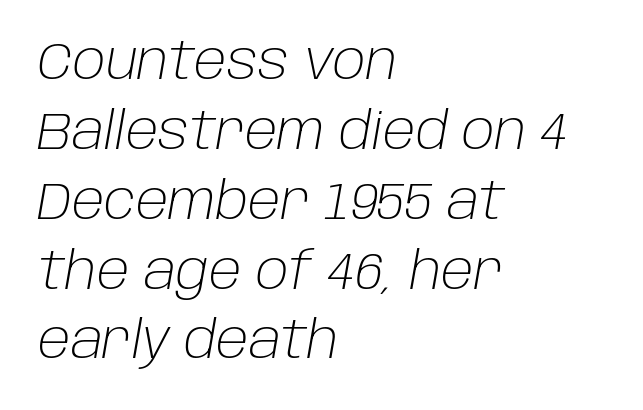
This sample uses plain, unmodified letter spacing. Summary of weight: not heavy and not bold. What's the leading like? Ordinary, nothing unusual. Quick note: italic.
